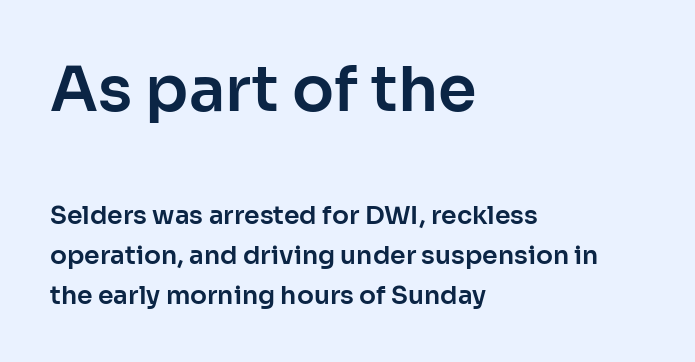
Q: Is the text italic (slanted)? A: No, it is upright.
Q: Is the typeface a serif or a sans-serif typeface? A: Sans-serif.
Q: Is the text underlined? A: No.
Q: How is the paragraph aligned? A: Left-aligned.
Q: Is the spacing between letters normal or unusually wide? A: Normal.
Q: Is the spacing between lines tight, normal or loose? A: Normal.
Q: Which block of text is set in a larger size, the first (top) or the second (bottom)? A: The first (top) one.
Q: Width (condensed, normal, or wide)? A: Normal.
Q: Stroke contrast? A: Low.
Q: x-height? A: Medium.
Q: Monospaced? A: No.
